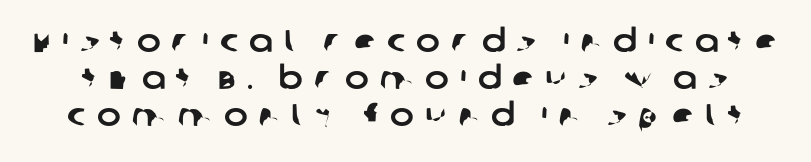
Varying glyph widths throughout — classic text-font behaviour. The line texture is sparse and dotted thanks to wide tracking. Classification — sans serif. Descenders are the only things crossing below the line.
